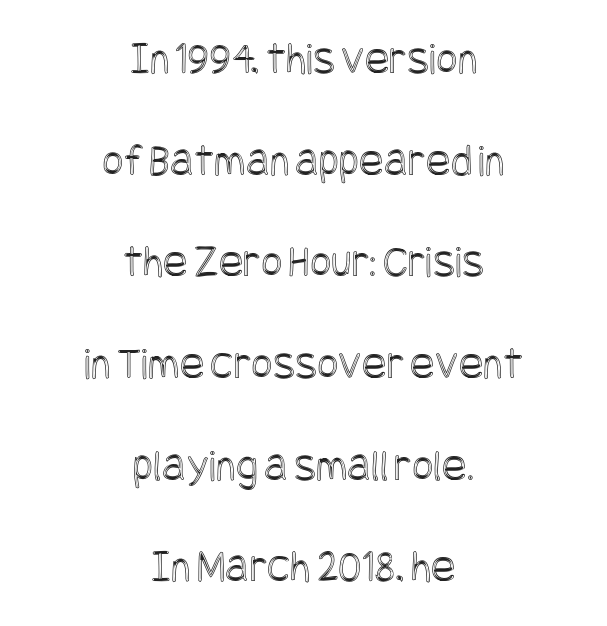
{"italic": "no", "width": "condensed", "x_height": "large", "underline": "no", "align": "center", "line_spacing": "loose", "line_spacing_ratio": 2.21, "letter_spacing": "normal", "letter_spacing_em": 0.0, "glyph_px": 46}
